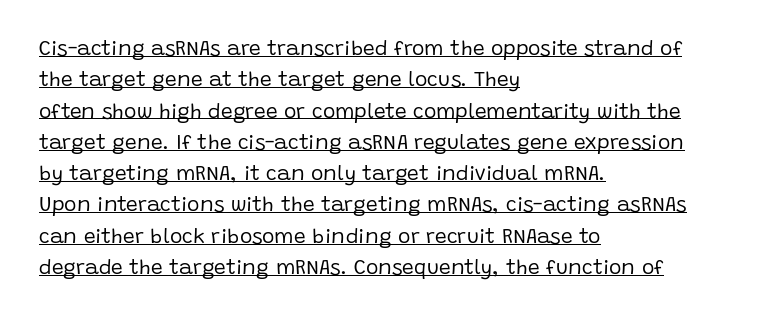
{"italic": "no", "bold": "no", "underline": "yes", "align": "left", "line_spacing": "normal", "line_spacing_ratio": 1.49, "letter_spacing": "normal", "letter_spacing_em": 0.0, "glyph_px": 21}
